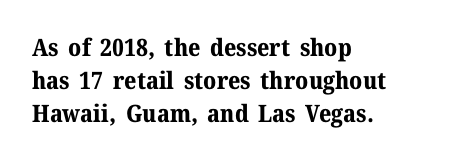
{"italic": "no", "bold": "yes", "underline": "no", "align": "left", "line_spacing": "normal", "line_spacing_ratio": 1.37, "letter_spacing": "normal", "letter_spacing_em": 0.0, "glyph_px": 24}
